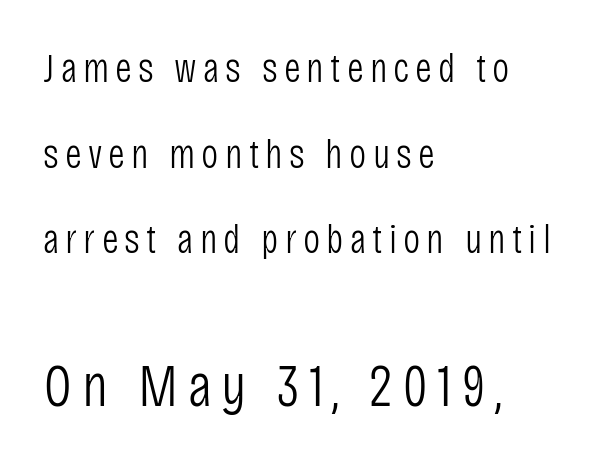
The image shows 61 px light, condensed sans-serif type, upright; set left-aligned, loose line spacing (2.09x), not underlined; the second (bottom) block is 1.49x larger; low stroke contrast and a large x-height.
